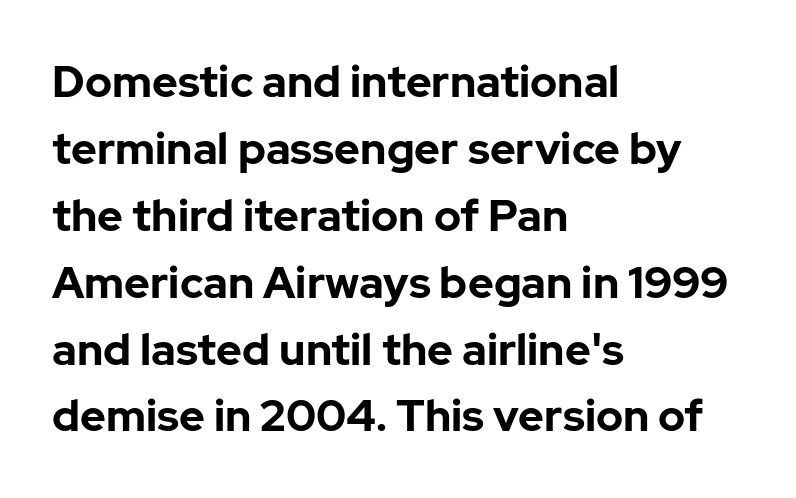
The typesetting leans heavy: a genuine bold. Upright lettering throughout. Anything drawn beneath the words? Only blank space. Regarding leading, the lines here are spaced in the standard way. The face used here is rendered with its standard letterfit. Note: no serifs on the glyphs.
